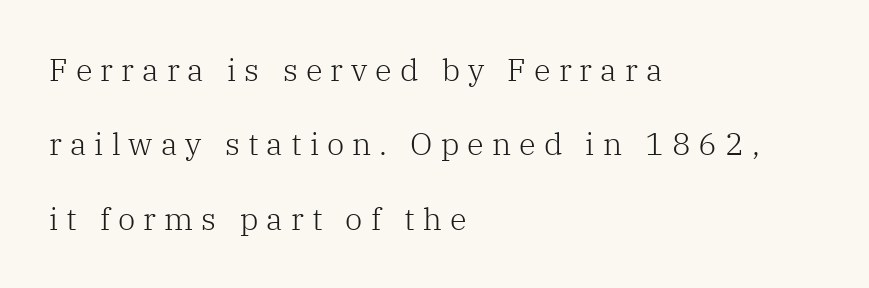
The image shows 31 px light serif type, upright; set left-aligned, loose line spacing (2.4x), unusually wide letter spacing (+0.26 em), not underlined; low stroke contrast and a medium x-height.
